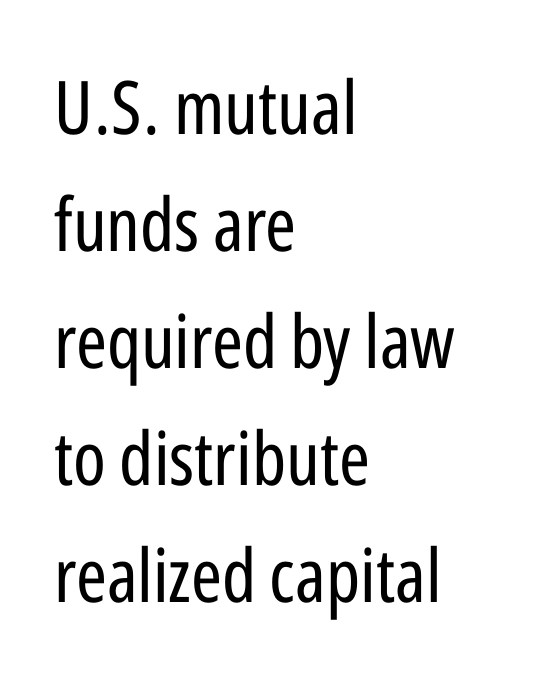
This sample keeps an unexceptional amount of space between lines. Ascenders rise straight up at ninety degrees. In terms of letterform style, serifs are entirely absent. Here the glyphs are tracked normally, forming tight word shapes. Spacing verdict: proportional, widths tailored to each character. Layout note: lines flush left.
